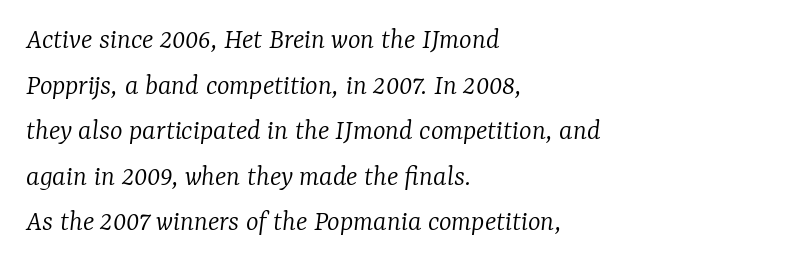
Leading: standard. No letter is thick-stroked: the sample isn't bold. Only glyphs here, with clear space below each row. A student would call this left alignment; a typographer would say flush left, rag right. This rendering employs a face with finishing strokes, i.e., a serif.
